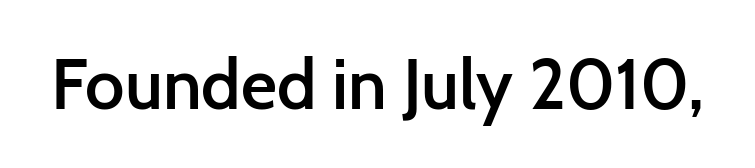
Q: Is the text bold? A: Semi-bold.
Q: Is the text italic (slanted)? A: No, it is upright.
Q: Is the typeface a serif or a sans-serif typeface? A: Sans-serif.
Q: Is the text underlined? A: No.
Q: Is the spacing between letters normal or unusually wide? A: Normal.
Q: Width (condensed, normal, or wide)? A: Normal.
Q: Stroke contrast? A: Low.
Q: x-height? A: Medium.
Q: Monospaced? A: No.
